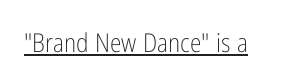
The image shows 26 px text type, upright; set normal letter spacing, underlined.
